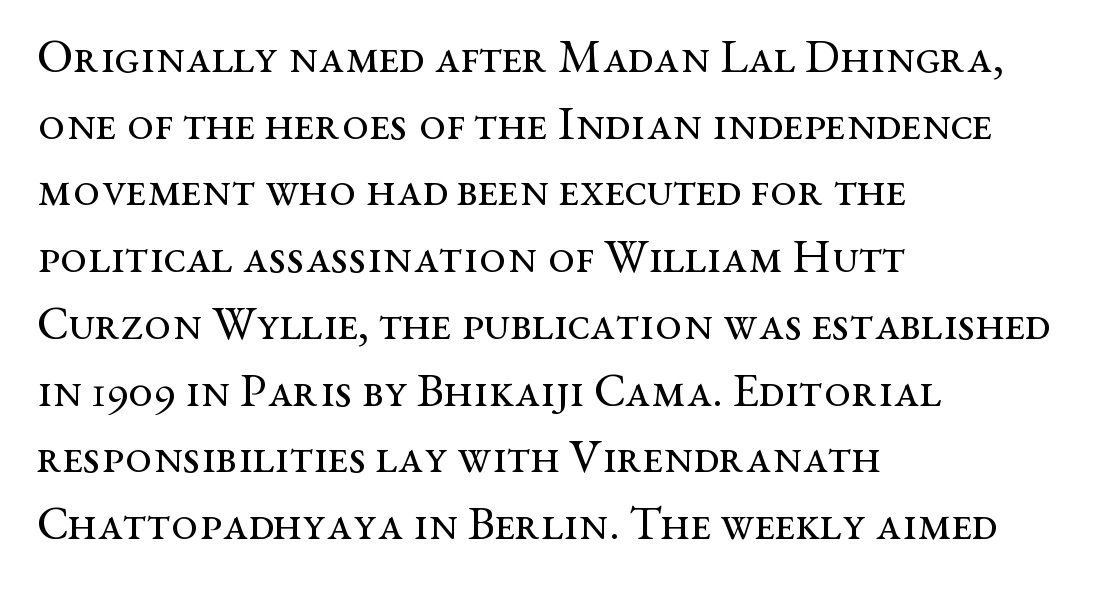
{"serif": "yes", "italic": "no", "bold": "no", "weight": "regular", "width": "wide", "stroke_contrast": "medium", "x_height": "medium", "monospaced": "no", "underline": "no", "align": "left", "line_spacing": "normal", "line_spacing_ratio": 1.39, "letter_spacing": "normal", "letter_spacing_em": 0.0, "glyph_px": 48}
